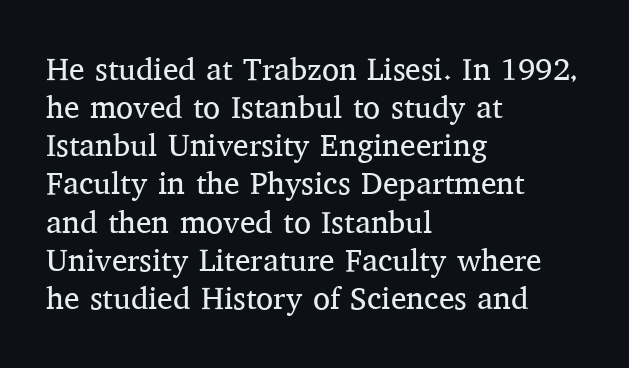
The image shows 31 px regular-weight serif type, upright; set left-aligned, line spacing 1.23x, normal letter spacing, not underlined; medium stroke contrast and a medium x-height.
